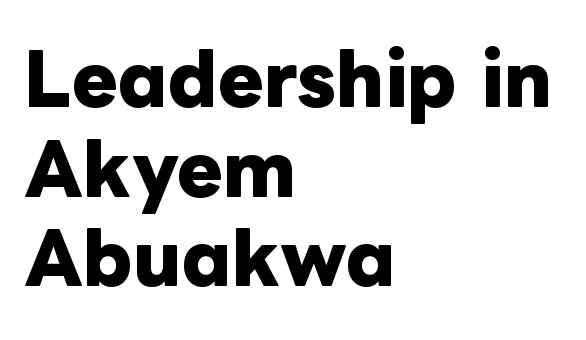
The image shows 69 px heavy type, upright; set left-aligned, normal line spacing (1.3x), normal letter spacing, not underlined; low stroke contrast and a medium x-height.
